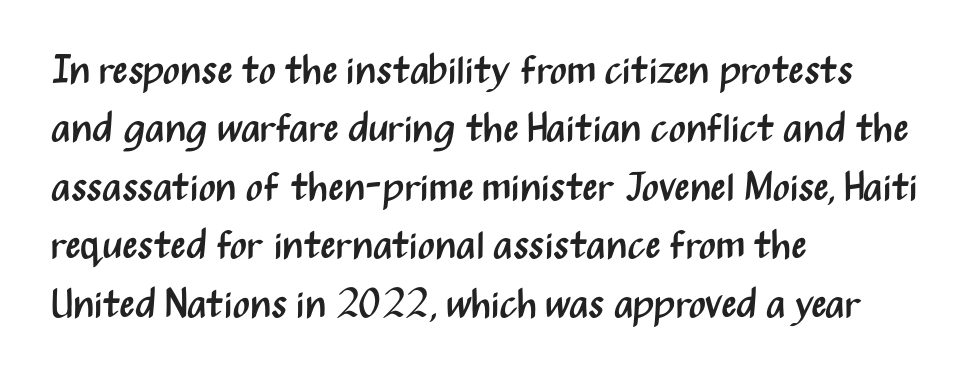
The image shows 40 px regular-weight, condensed sans-serif type, upright; set left-aligned, normal line spacing (1.46x), normal letter spacing, not underlined; medium stroke contrast and a medium x-height.
